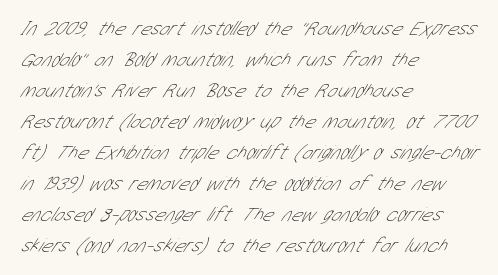
Lines of text with bare space underneath. The vertical gap from one line to the next is medium. Horizontal alignment here is leftward, the default for most running prose. Students, note that the glyphs here touch the page at normal intervals. This reads as an unemphasized weight, regular at the heaviest.
